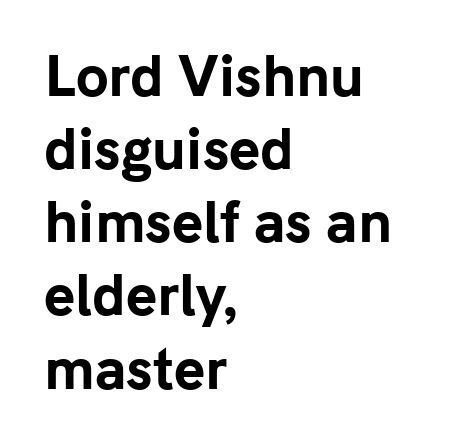
The leading is moderate, giving the passage an even texture. The passage is arranged the way most books set body copy — flush left. Any mark beneath the type? The region is blank. This sample uses an upright cut, with every glyph sitting square on the baseline. The type is set solid horizontally, with unmodified tracking. Varying glyph widths throughout — classic text-font behaviour.
